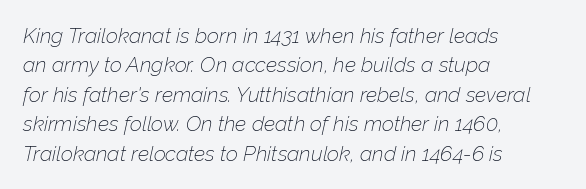
{"italic": "yes", "lean": "right", "slant_degrees": 12, "bold": "no", "underline": "no", "align": "left", "line_spacing": "normal", "line_spacing_ratio": 1.4, "letter_spacing": "normal", "letter_spacing_em": 0.0, "glyph_px": 21}
